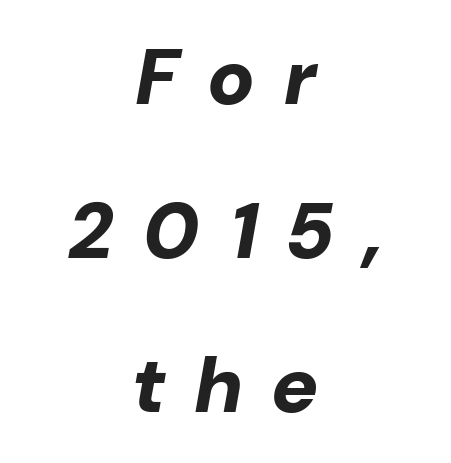
You could only call the tracking loose — the letters float apart. Emphasis-style slanted type is in use. Each letter keeps its own natural width here, so spacing adapts to shape. The zone under the glyphs is completely vacant.
